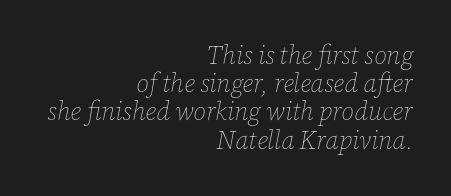
Is the letter spacing exaggerated? No — it looks like the ordinary default. All the whitespace from short lines collects on the left. Stroke mass is kept to a normal reading level or below. Rule under the text: the space is simply empty.
